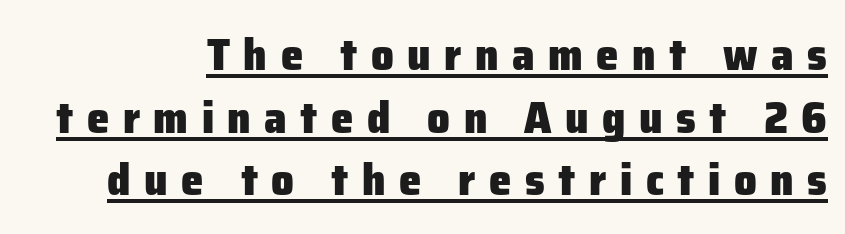
{"serif": "no", "italic": "no", "bold": "yes", "weight": "heavy", "width": "normal", "stroke_contrast": "low", "x_height": "medium", "monospaced": "no", "underline": "yes", "line_spacing": "normal", "line_spacing_ratio": 1.39, "letter_spacing": "wide", "letter_spacing_em": 0.3, "glyph_px": 45}
